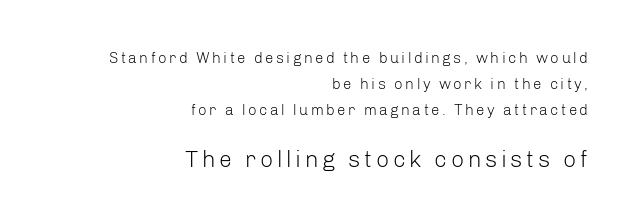
{"italic": "no", "bold": "no", "underline": "no", "align": "right", "line_spacing_ratio": 1.74, "larger_block": "second", "size_ratio": 1.53, "glyph_px": 23}
